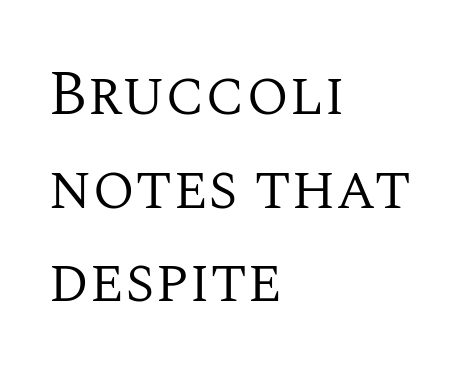
The passage shown stacks its lines at a standard gap. Standard letterfit; no display-style spreading of the glyphs. Descender tails drop into unmarked territory. Horizontal alignment here is leftward, the default for most running prose. Characters remain perfectly vertical along every line. The typesetting does not lean heavy: it is not bold.
